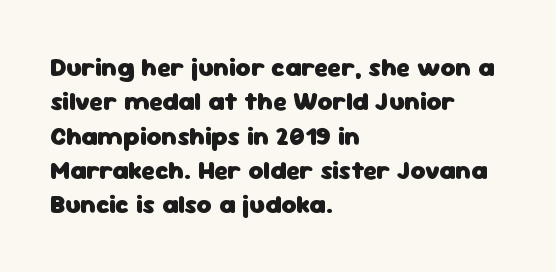
The image shows 26 px bold type, upright; set left-aligned, normal line spacing (1.32x), normal letter spacing, not underlined.
